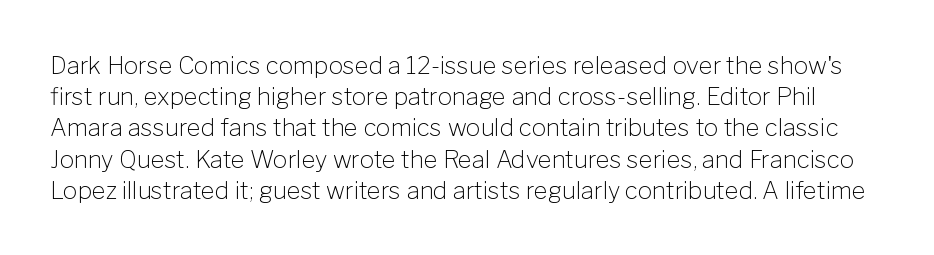
The passage shown is not underscored anywhere. Vertical stems look standard width or narrower in stroke. This sample uses plain, unmodified letter spacing. This is roman type, the default non-slanted kind. Students, observe: this is what conventionally led text looks like.
